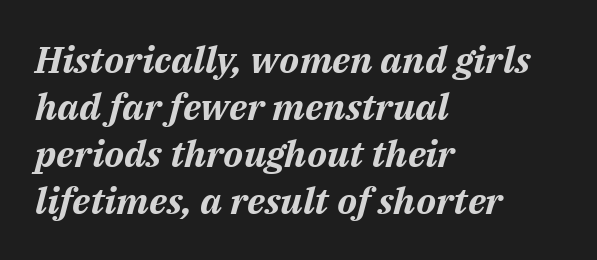
Varying glyph widths throughout — classic text-font behaviour. Is the letter spacing exaggerated? No — it looks like the ordinary default. The baseline area is clear. The characters look thick and weighty, a clear bold. Leading: standard.
